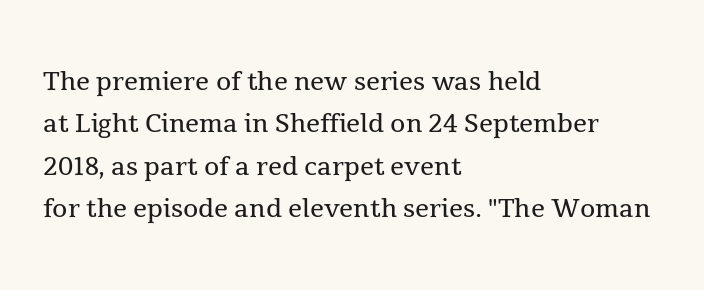
{"serif": "yes", "italic": "no", "bold": "no", "weight": "regular", "width": "normal", "x_height": "medium", "monospaced": "no", "underline": "no", "align": "left", "line_spacing_ratio": 1.21, "letter_spacing": "normal", "letter_spacing_em": 0.0, "glyph_px": 35}
